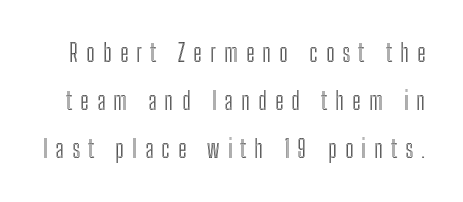
Q: Is the text italic (slanted)? A: No, it is upright.
Q: Is the text underlined? A: No.
Q: Is the spacing between letters normal or unusually wide? A: Unusually wide.
Q: Is the spacing between lines tight, normal or loose? A: Loose.
